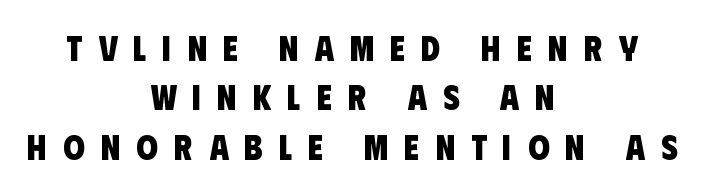
Q: Is the text bold? A: Yes.
Q: Is the typeface a serif or a sans-serif typeface? A: Sans-serif.
Q: Is the text underlined? A: No.
Q: How is the paragraph aligned? A: Centered.
Q: Is the spacing between letters normal or unusually wide? A: Unusually wide.
Q: Is the spacing between lines tight, normal or loose? A: Normal.
Q: Width (condensed, normal, or wide)? A: Condensed.
Q: Stroke contrast? A: Low.
Q: x-height? A: Large.
Q: Monospaced? A: No.
